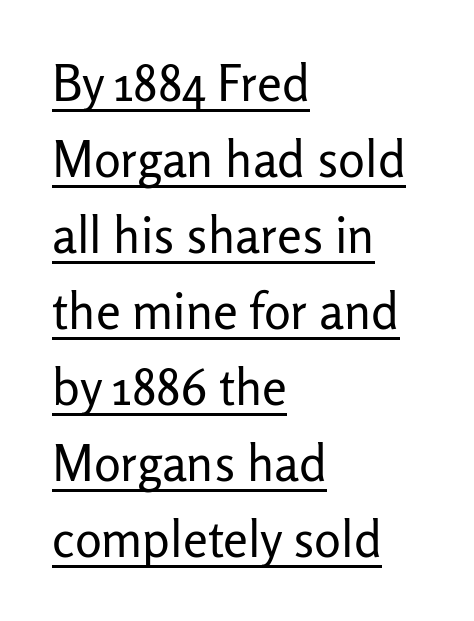
Q: Is the text bold? A: No.
Q: Is the text italic (slanted)? A: No, it is upright.
Q: Is the typeface a serif or a sans-serif typeface? A: Sans-serif.
Q: Is the text underlined? A: Yes.
Q: How is the paragraph aligned? A: Left-aligned.
Q: Is the spacing between letters normal or unusually wide? A: Normal.
Q: Is the spacing between lines tight, normal or loose? A: Normal.
Q: Width (condensed, normal, or wide)? A: Normal.
Q: Stroke contrast? A: Low.
Q: x-height? A: Medium.
Q: Monospaced? A: No.
